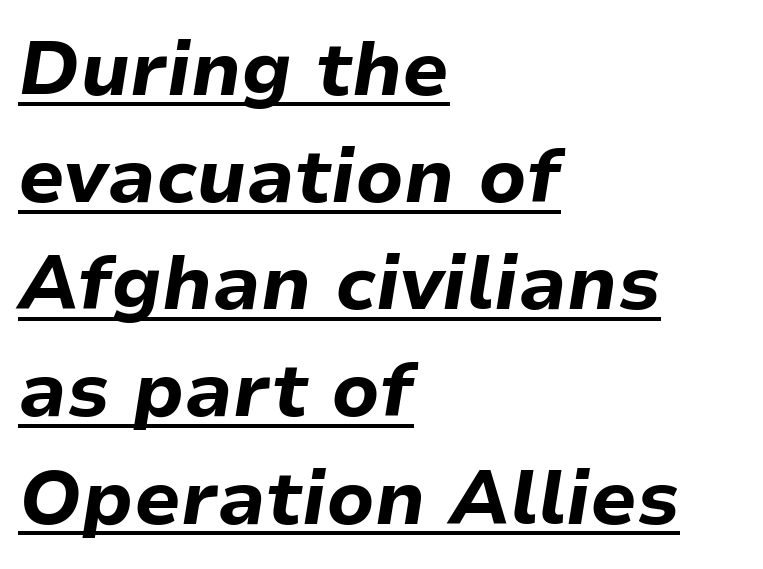
Emphasis-style slanted type is in use. A typesetter would call this leading conventional body-copy spacing. A dark, heavy texture on the line: the type is bold. The passage is arranged the way most books set body copy — flush left. These lines are rendered in a variable-pitch font.
